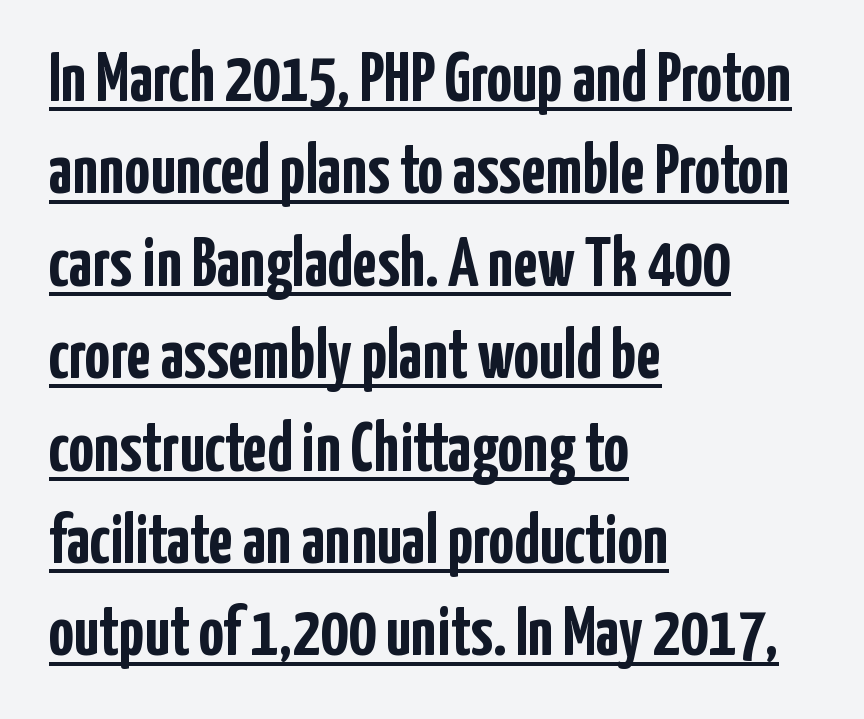
{"serif": "no", "italic": "no", "bold": "yes", "weight": "semibold", "width": "condensed", "stroke_contrast": "low", "x_height": "medium", "monospaced": "no", "underline": "yes", "align": "left", "line_spacing": "normal", "line_spacing_ratio": 1.32, "letter_spacing": "normal", "letter_spacing_em": 0.0, "glyph_px": 70}
